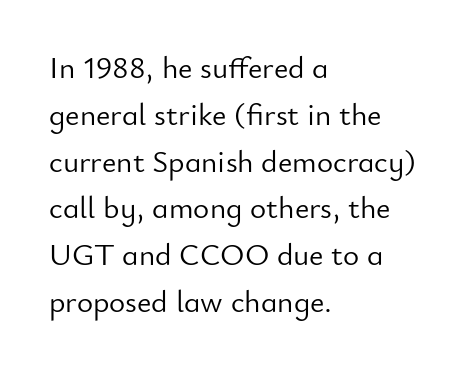
I'd call this a sans setting — the letters go barefoot. Unmarked baselines from the first word to the last. You could not count columns in this text — the font is proportionally spaced. Nope, not italic — everything's standing straight. The setting favours the left margin, as ordinary paragraphs usually do. The leading is moderate, giving the passage an even texture.
